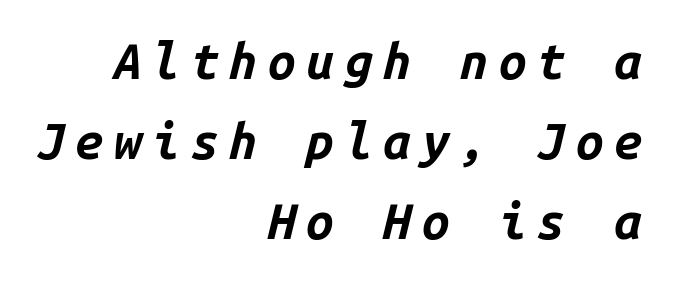
{"italic": "yes", "lean": "right", "slant_degrees": 14, "bold": "yes", "weight": "bold", "width": "normal", "stroke_contrast": "low", "x_height": "medium", "monospaced": "yes", "underline": "no", "align": "right", "line_spacing": "normal", "line_spacing_ratio": 1.6, "letter_spacing": "wide", "letter_spacing_em": 0.21, "glyph_px": 50}
